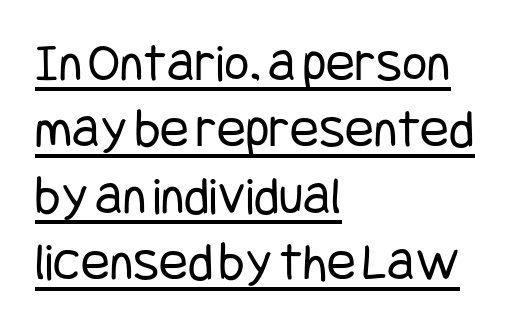
Tracking value appears to be zero — textbook default spacing. Horizontally, the lines are justified to the leading edge only. Grotesque or geometric, the face here clearly has no serifs. A typesetter would mark this as roman, not italic.
